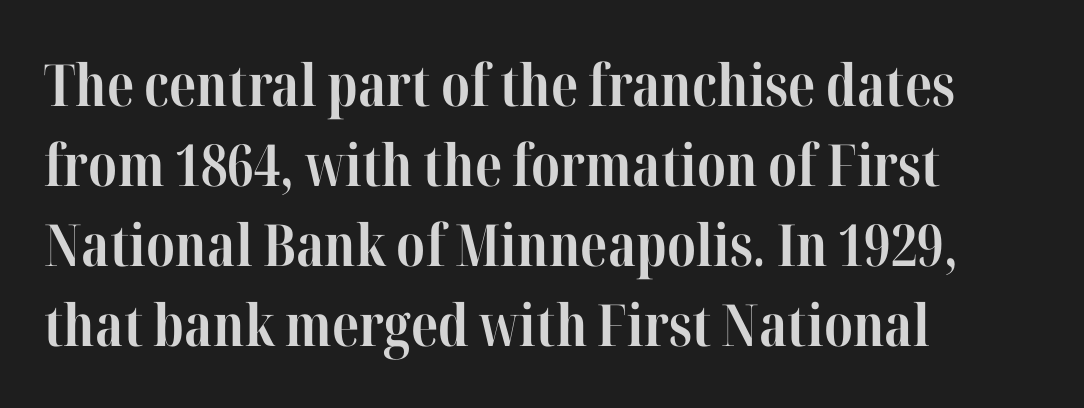
The glyphs in this specimen are seriffed. Just letters on the line, the space beneath them empty. Ascenders rise straight up at ninety degrees. These lines are rendered in a variable-pitch font. These lines sit exactly where default settings would place them. If you drew a ruler down the left edge, every line would touch it.
